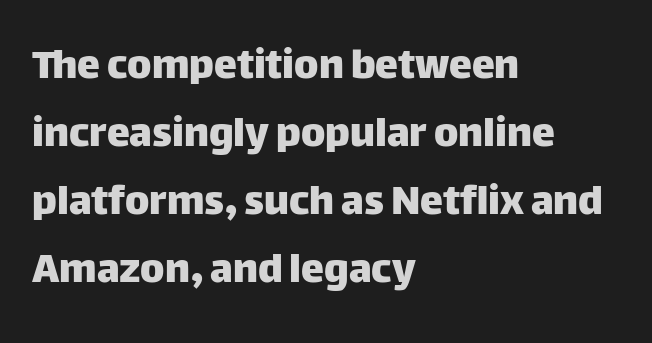
{"serif": "no", "italic": "no", "width": "normal", "stroke_contrast": "low", "x_height": "large", "monospaced": "no", "underline": "no", "align": "left", "line_spacing": "normal", "line_spacing_ratio": 1.48, "letter_spacing": "normal", "letter_spacing_em": 0.0, "glyph_px": 46}
